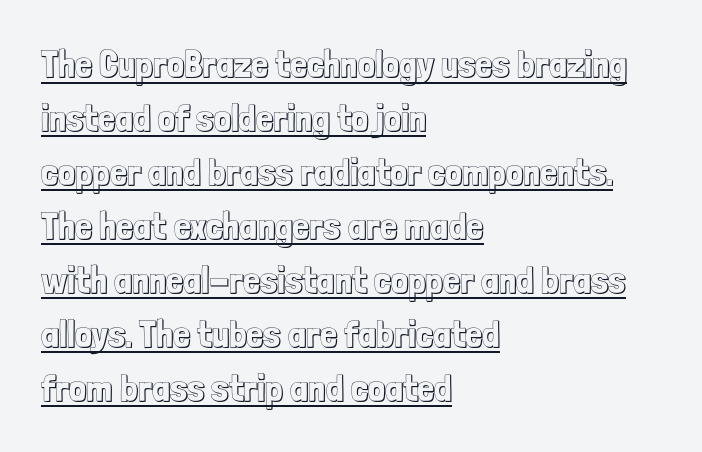
The image shows 38 px condensed type, upright; set left-aligned, normal line spacing (1.42x), normal letter spacing, underlined; a medium x-height.
